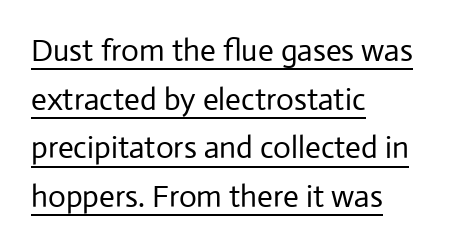
What stands out about the letter spacing? Nothing — it is the standard amount. Spacing verdict: proportional, widths tailored to each character. Serif or sans? Sans — the stroke terminals are bare. Glance below the letters and you will spot a drawn line. These lines are set flush left with a ragged right edge. Is this a heavy cut? Hardly; it is regular or lighter.
